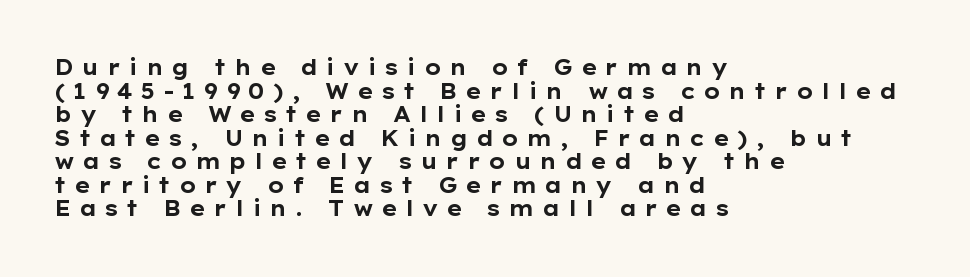
What's the leading like? Squeezed, with rows nearly overlapping. Line beginnings align vertically; line endings do not. No word sits above an underline. The sample has been set heavy, in full bold. Quick note: not italic, upright. The face used here is rendered with a markedly widened letterfit.
